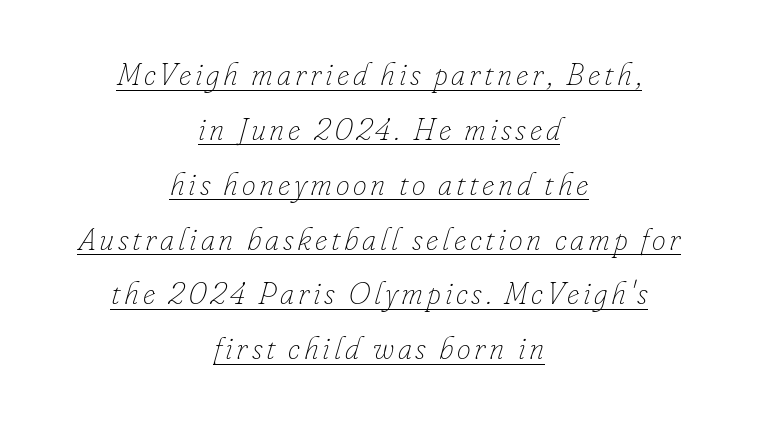
Q: Is the text bold? A: No.
Q: Is the text italic (slanted)? A: Yes, it leans right by about 16 degrees.
Q: Is the text underlined? A: Yes.
Q: How is the paragraph aligned? A: Centered.
Q: Width (condensed, normal, or wide)? A: Normal.
Q: Stroke contrast? A: Low.
Q: x-height? A: Small.
Q: Monospaced? A: No.
